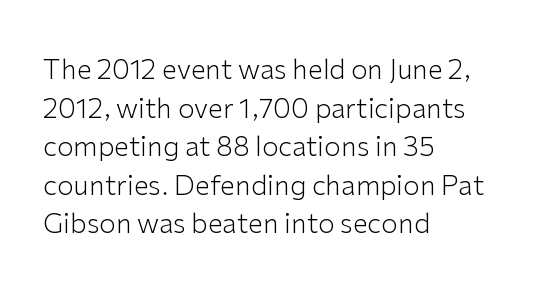
Stroke thickness stays within the range of a standard reading face or lighter. Notice how descenders clear the ascenders below comfortably — that's standard leading. There is no visible air inserted between adjacent glyphs. Casual observation: everything's shoved over to the left. The specimen omits any rule beneath the text block's lines. The letters stand straight up with perfectly vertical stems.
